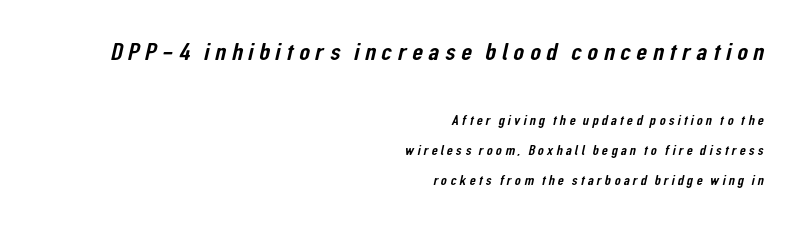
{"underline": "no", "align": "right", "line_spacing": "loose", "line_spacing_ratio": 2.14, "letter_spacing": "wide", "letter_spacing_em": 0.22, "larger_block": "first", "size_ratio": 1.79, "glyph_px": 25}
